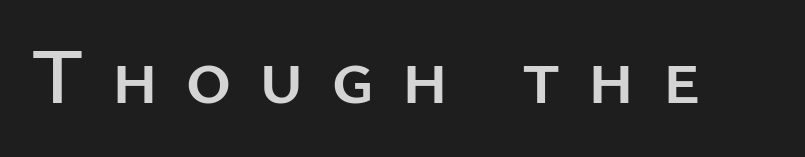
The image shows 79 px sans-serif type, upright; set unusually wide letter spacing (+0.34 em), not underlined; low stroke contrast and a medium x-height.
